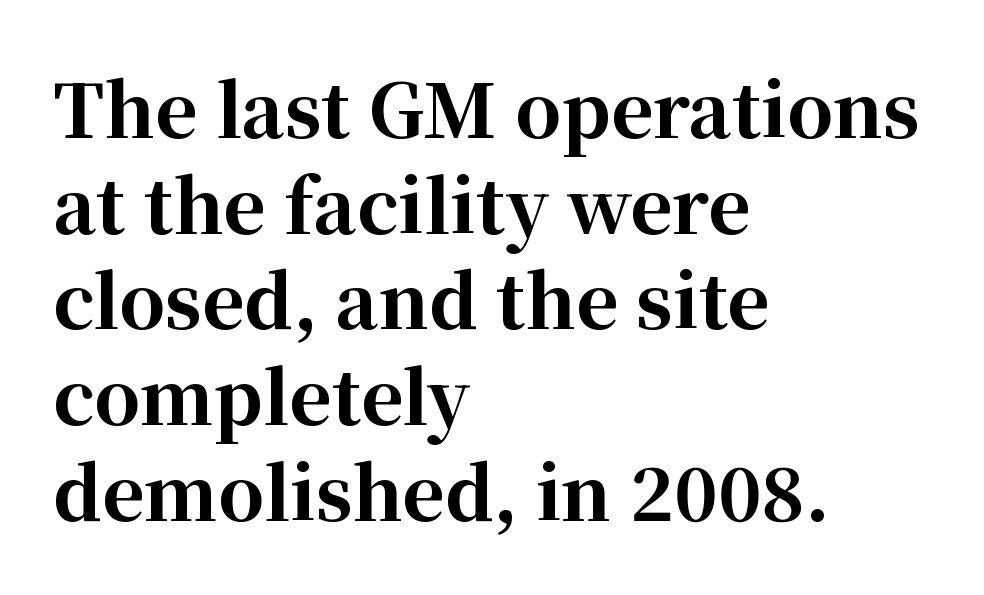
{"serif": "yes", "italic": "no", "bold": "yes", "weight": "bold", "width": "normal", "stroke_contrast": "high", "x_height": "medium", "monospaced": "no", "underline": "no", "align": "left", "line_spacing": "normal", "line_spacing_ratio": 1.31, "letter_spacing": "normal", "letter_spacing_em": 0.0, "glyph_px": 73}
